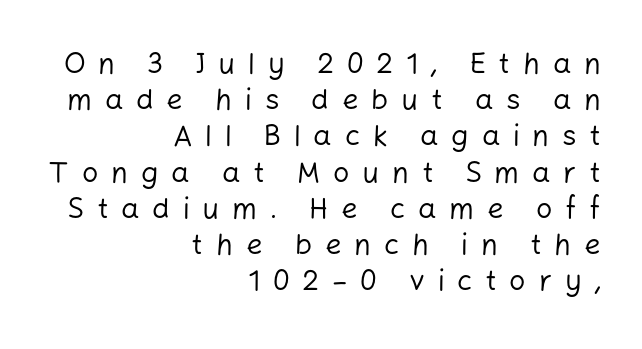
{"serif": "no", "italic": "no", "bold": "no", "weight": "regular", "width": "normal", "stroke_contrast": "low", "x_height": "medium", "monospaced": "no", "underline": "no", "align": "right", "line_spacing": "normal", "line_spacing_ratio": 1.25, "letter_spacing": "wide", "letter_spacing_em": 0.44, "glyph_px": 29}
